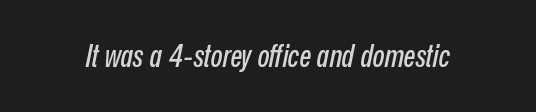
The image shows 31 px condensed type, italic (leaning right); set normal letter spacing, not underlined; low stroke contrast and a medium x-height.
